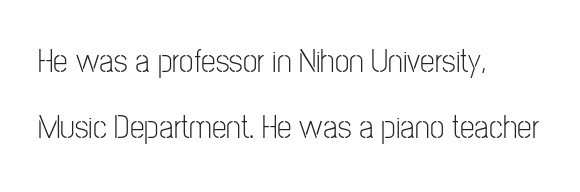
Every row of glyphs begins at an identical x-position on the left. Vertical stems look standard width or narrower in stroke. Short note: letters normally spaced. Lines of text with bare space underneath.
